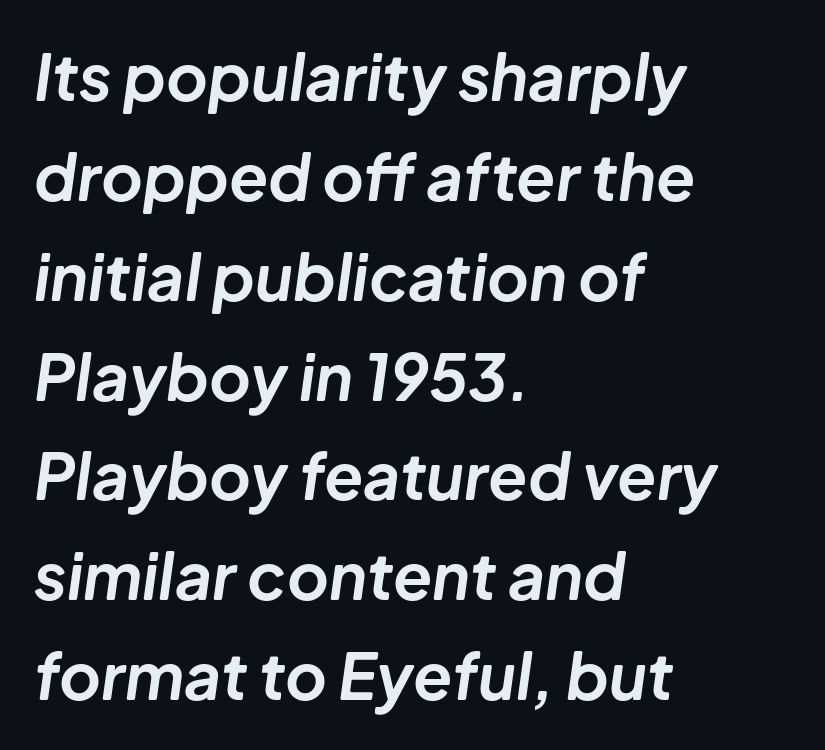
You could not count columns in this text — the font is proportionally spaced. Weight: bold. The glyphs are unaccompanied by any horizontal stroke below them. In CSS terms this would be text-align: left.
